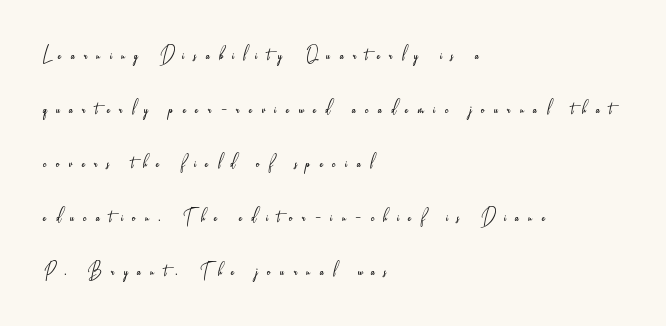
The image shows 22 px text type; set left-aligned, loose line spacing (2.46x), unusually wide letter spacing (+0.43 em), not underlined.
